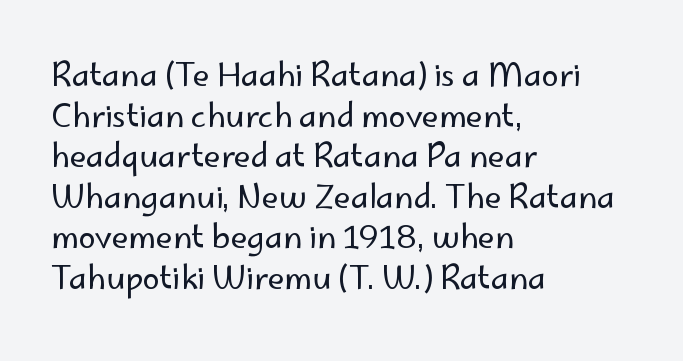
{"serif": "no", "italic": "no", "bold": "no", "weight": "regular", "width": "normal", "stroke_contrast": "low", "x_height": "small", "monospaced": "no", "underline": "no", "align": "left", "line_spacing": "normal", "line_spacing_ratio": 1.31, "letter_spacing": "normal", "letter_spacing_em": 0.0, "glyph_px": 31}
